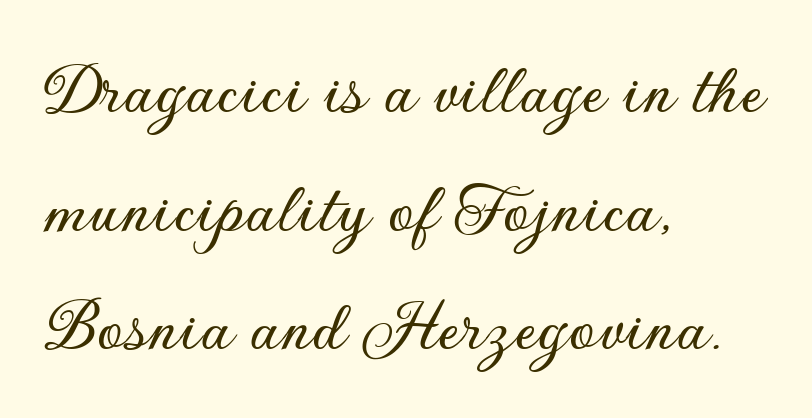
The image shows 76 px sans-serif type; set left-aligned, normal line spacing (1.56x), normal letter spacing, not underlined; low stroke contrast and a small x-height.
